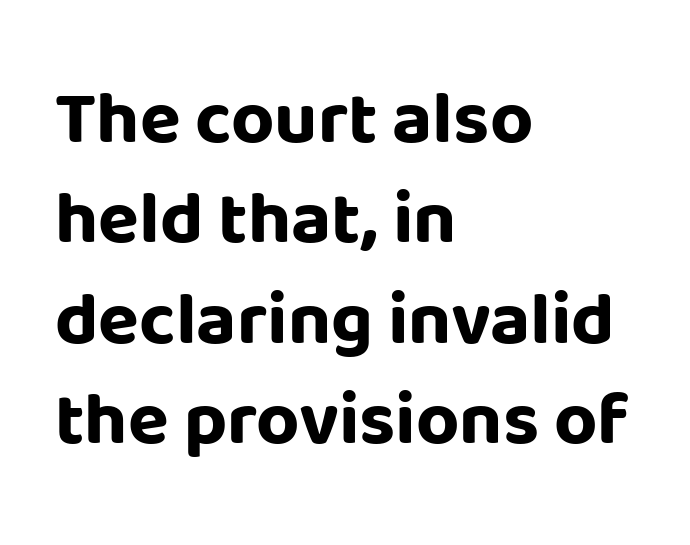
{"serif": "no", "italic": "no", "bold": "yes", "weight": "bold", "width": "normal", "stroke_contrast": "low", "x_height": "large", "monospaced": "no", "underline": "no", "align": "left", "line_spacing": "normal", "line_spacing_ratio": 1.34, "letter_spacing": "normal", "letter_spacing_em": 0.0, "glyph_px": 75}
